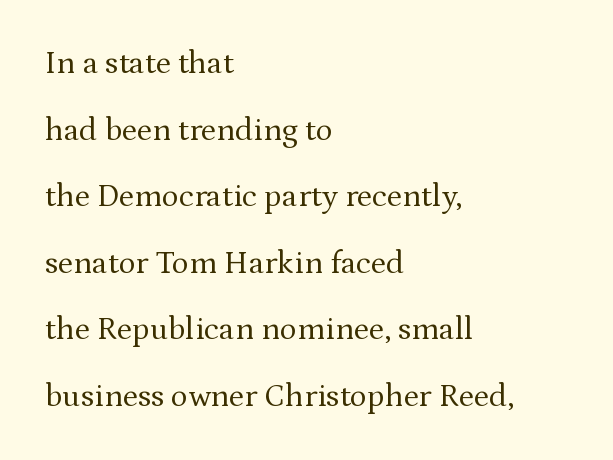
Is there any slant? The stems are plumb. This sample has the flowing, uneven cadence of proportional lettering. Reading down the column, the eye jumps a long way to each next line. In terms of letterform style, serifs are clearly present. Left-aligned paragraph, ragged on the right.
